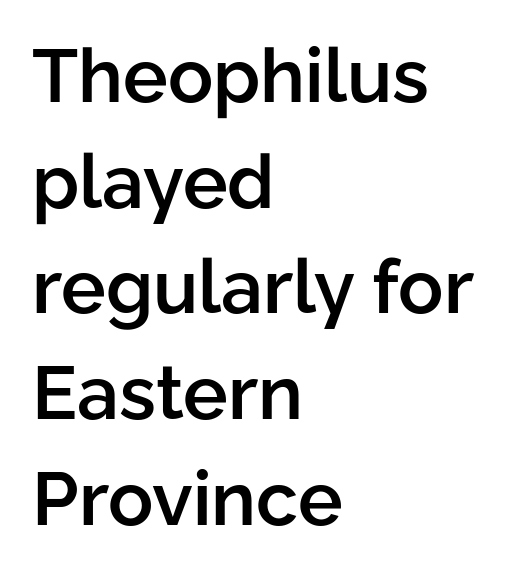
{"serif": "no", "italic": "no", "bold": "semi", "weight": "semibold", "width": "normal", "stroke_contrast": "low", "x_height": "medium", "monospaced": "no", "underline": "no", "align": "left", "line_spacing": "normal", "line_spacing_ratio": 1.41, "letter_spacing": "normal", "letter_spacing_em": 0.0, "glyph_px": 75}
